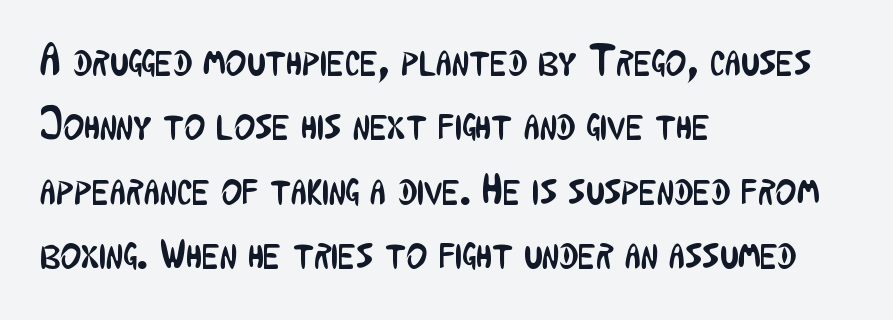
{"serif": "no", "italic": "no", "bold": "no", "weight": "regular", "width": "condensed", "stroke_contrast": "low", "x_height": "medium", "monospaced": "no", "underline": "no", "align": "left", "line_spacing": "normal", "line_spacing_ratio": 1.43, "letter_spacing": "normal", "letter_spacing_em": 0.0, "glyph_px": 45}
